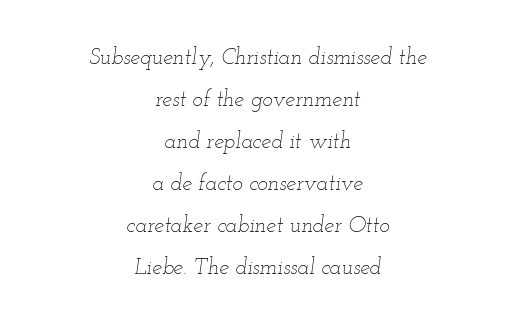
{"italic": "yes", "lean": "right", "slant_degrees": 12, "bold": "no", "underline": "no", "align": "center", "line_spacing": "loose", "line_spacing_ratio": 1.91, "letter_spacing": "normal", "letter_spacing_em": 0.0, "glyph_px": 22}
